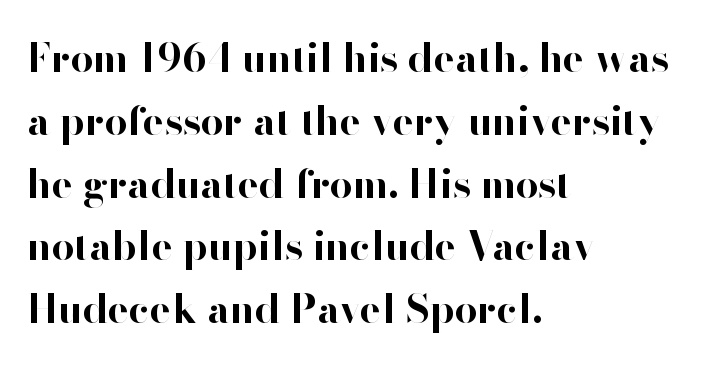
{"serif": "no", "italic": "no", "bold": "yes", "weight": "bold", "width": "normal", "stroke_contrast": "high", "x_height": "small", "monospaced": "no", "underline": "no", "align": "left", "line_spacing": "normal", "line_spacing_ratio": 1.57, "letter_spacing": "normal", "letter_spacing_em": 0.0, "glyph_px": 40}
